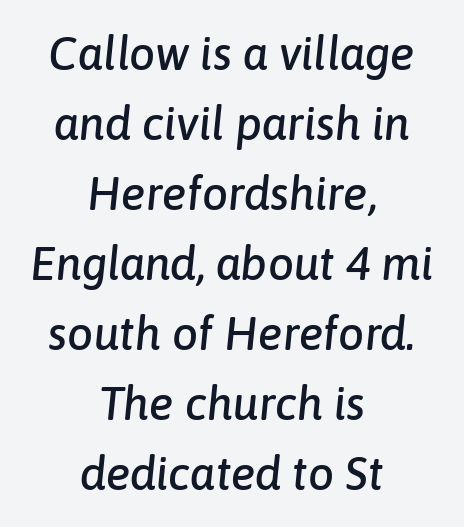
Plain, unruled lines of type. Vertically, the passage feels balanced, rows spaced as you'd expect. The text block is weighted toward neither margin, spreading evenly from the middle. Italic: yes, the glyphs are oblique. Students, note that the glyphs here touch the page at normal intervals.
